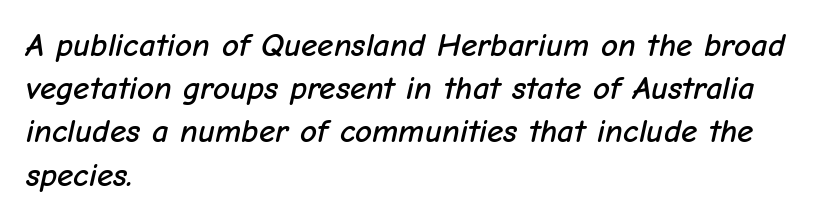
The image shows 33 px text type, italic (leaning right); set left-aligned, normal line spacing (1.31x), normal letter spacing, not underlined; low stroke contrast and a medium x-height.
